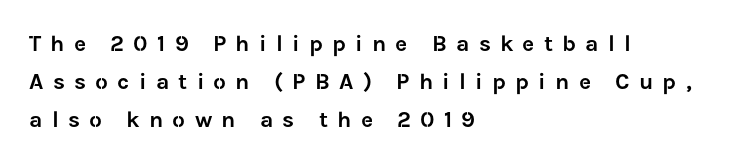
The image shows 23 px text type, upright; set left-aligned, normal line spacing (1.65x), unusually wide letter spacing (+0.4 em), not underlined.
